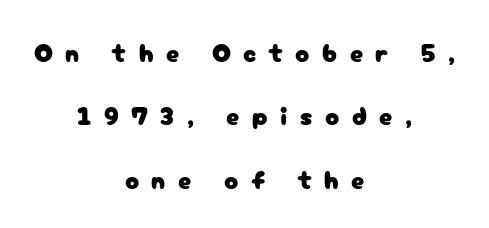
The image shows 26 px text type, upright; set centered, loose line spacing (2.44x), unusually wide letter spacing (+0.48 em), not underlined.
